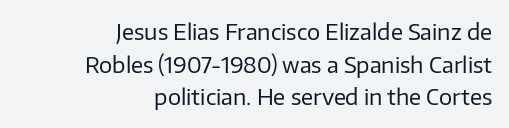
Q: Is the text bold? A: No.
Q: Is the text italic (slanted)? A: No, it is upright.
Q: Is the text underlined? A: No.
Q: How is the paragraph aligned? A: Right-aligned.
Q: Is the spacing between letters normal or unusually wide? A: Normal.
Q: Is the spacing between lines tight, normal or loose? A: Normal.
